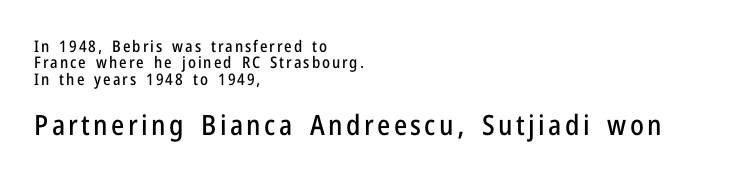
Q: Is the text italic (slanted)? A: No, it is upright.
Q: Is the typeface a serif or a sans-serif typeface? A: Sans-serif.
Q: Is the text underlined? A: No.
Q: How is the paragraph aligned? A: Left-aligned.
Q: Is the spacing between lines tight, normal or loose? A: Tight.
Q: Which block of text is set in a larger size, the first (top) or the second (bottom)? A: The second (bottom) one.
Q: Width (condensed, normal, or wide)? A: Condensed.
Q: Stroke contrast? A: Low.
Q: x-height? A: Medium.
Q: Monospaced? A: No.
